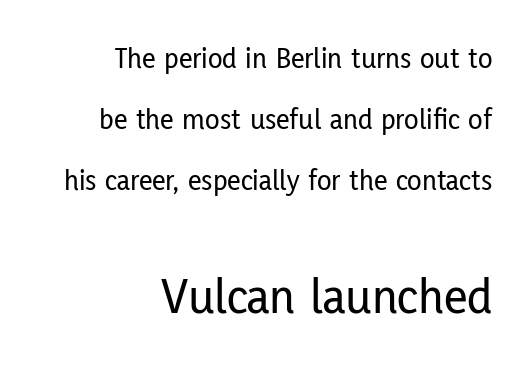
This is sans-serif lettering, the kind often seen on screens and signage. The emphasis by scale lands on block number two, below. Compared with typical body copy, the letter spacing here is the same. Character widths vary here, with narrow letters taking less room than wide ones. This sample trades compactness for vertical openness between lines.
